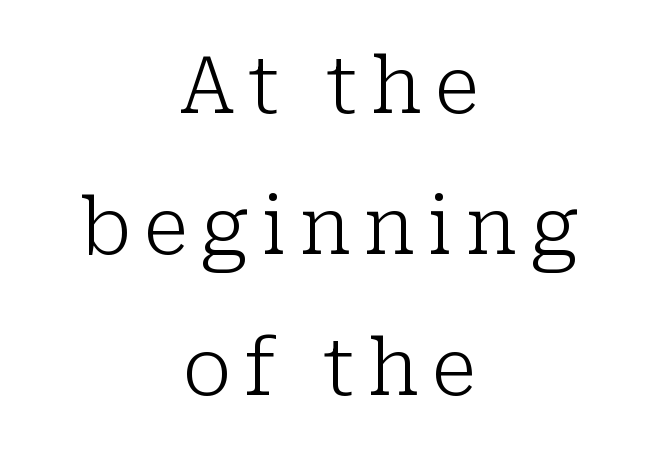
{"serif": "yes", "italic": "no", "bold": "no", "weight": "light", "width": "normal", "stroke_contrast": "low", "x_height": "medium", "monospaced": "no", "underline": "no", "align": "center", "line_spacing_ratio": 1.81, "glyph_px": 78}
